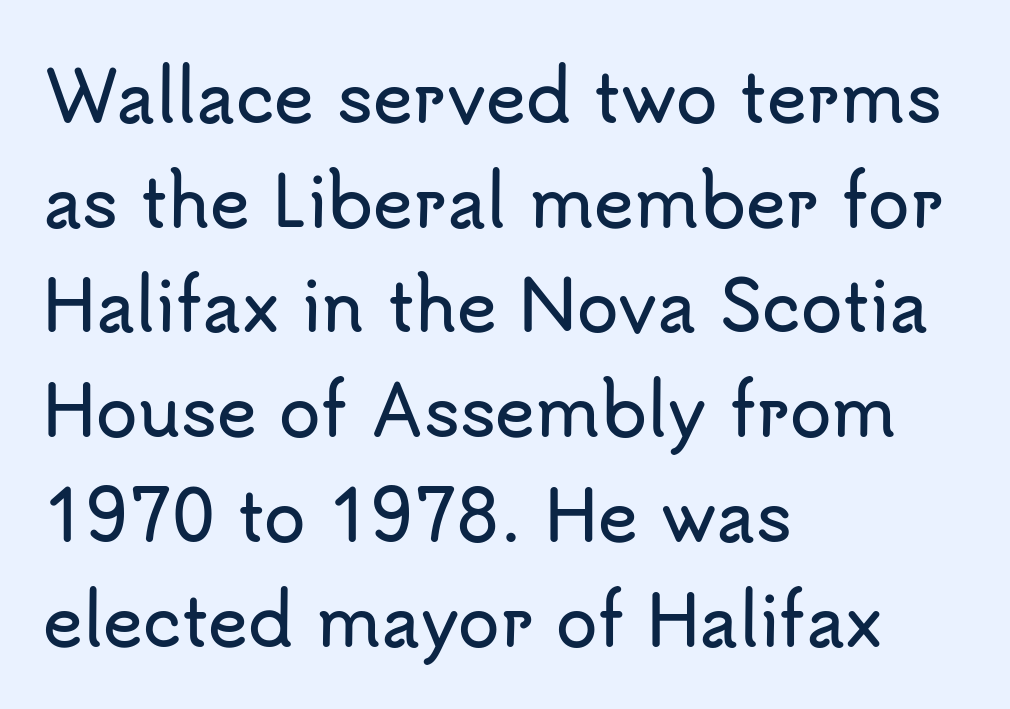
Alignment: flush left. Typographically, this falls in the sans-serif category. This rendering leaves character spacing at its baseline value. Proportional: the letters do not fall into vertical columns. This block has exactly the height ordinary leading produces. Each row of text sits above clean, open space.
